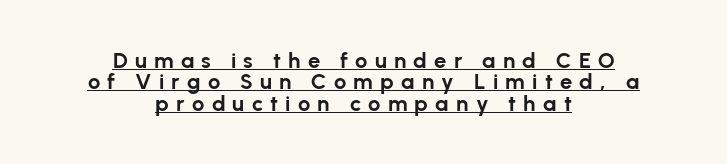
{"italic": "no", "bold": "yes", "underline": "yes", "align": "center", "line_spacing": "tight", "line_spacing_ratio": 0.97, "letter_spacing": "wide", "letter_spacing_em": 0.33, "glyph_px": 22}
